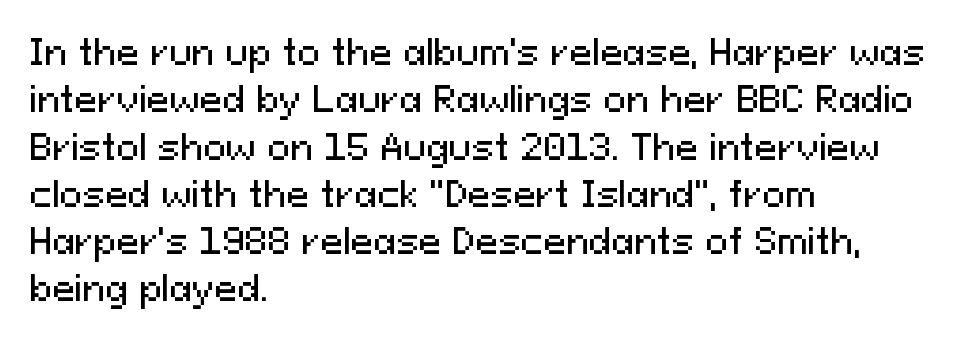
The compositor pushed each line to the left boundary. Here the glyphs are tracked normally, forming tight word shapes. The leading is moderate, giving the passage an even texture. Clear beneath every line of the passage. Is this a fixed-width face? No — the glyphs have proportional, varying widths.
